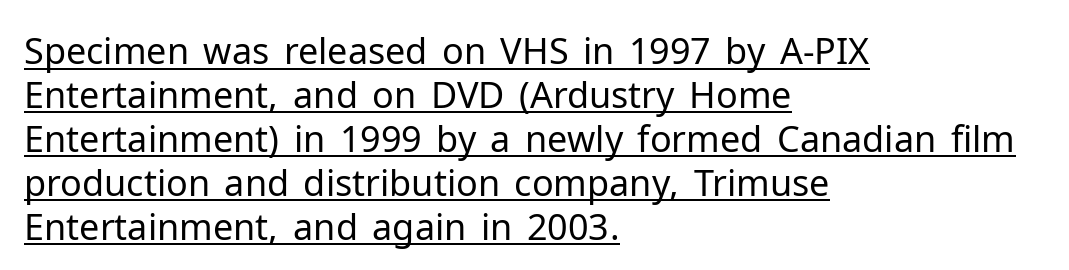
Layout note: lines flush left. Think standard paragraph weight, or any step lighter than that. Observe the ordinary spacing: letters are neighbours, not strangers. Do the letters lean? They stand straight.
